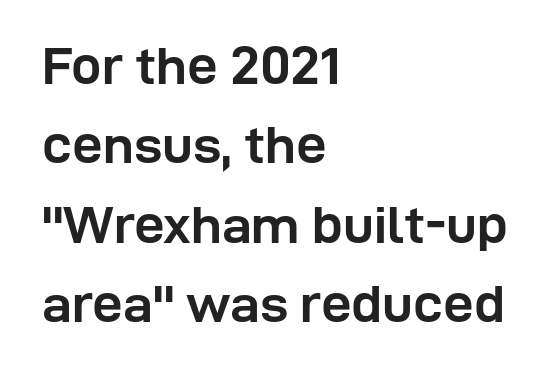
Teacher's note: observe the even left margin — that is flush-left alignment. Unlike a traditional serif, this face leaves its strokes unadorned. The glyphs have the mass of a bold cut. The letters advance in unequal steps, a hallmark of proportional type. The rendering uses a moderate line-height, typical for paragraphs. Each word holds together tightly as a unit, with standard inter-letter gaps.
